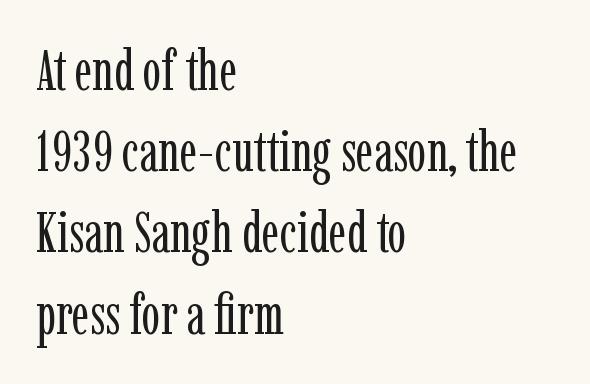
Q: Is the text bold? A: No.
Q: Is the text italic (slanted)? A: No, it is upright.
Q: Is the typeface a serif or a sans-serif typeface? A: Serif.
Q: Is the text underlined? A: No.
Q: How is the paragraph aligned? A: Left-aligned.
Q: Is the spacing between letters normal or unusually wide? A: Normal.
Q: Is the spacing between lines tight, normal or loose? A: Normal.
Q: Width (condensed, normal, or wide)? A: Condensed.
Q: Stroke contrast? A: Low.
Q: x-height? A: Medium.
Q: Monospaced? A: No.
